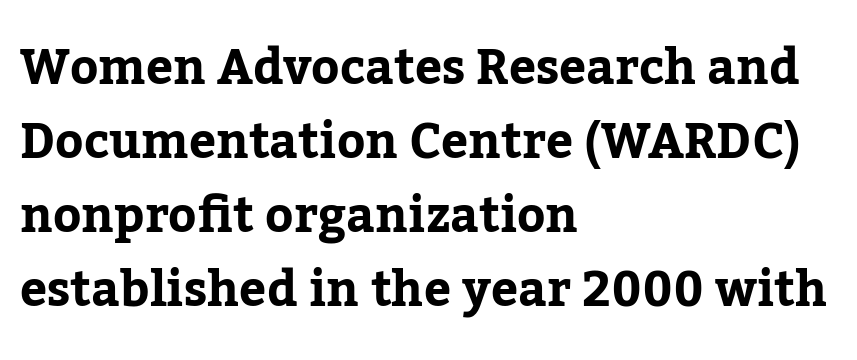
Q: Is the text italic (slanted)? A: No, it is upright.
Q: Is the typeface a serif or a sans-serif typeface? A: Serif.
Q: Is the text underlined? A: No.
Q: How is the paragraph aligned? A: Left-aligned.
Q: Is the spacing between letters normal or unusually wide? A: Normal.
Q: Is the spacing between lines tight, normal or loose? A: Normal.
Q: Width (condensed, normal, or wide)? A: Normal.
Q: Stroke contrast? A: Low.
Q: x-height? A: Medium.
Q: Monospaced? A: No.
